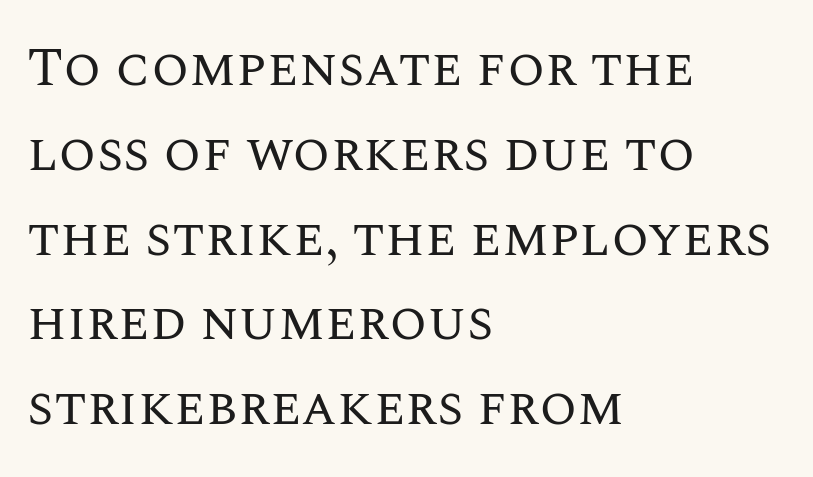
The image shows 54 px regular-weight type, upright; set left-aligned, normal line spacing (1.57x), normal letter spacing, not underlined; medium stroke contrast and a large x-height.
